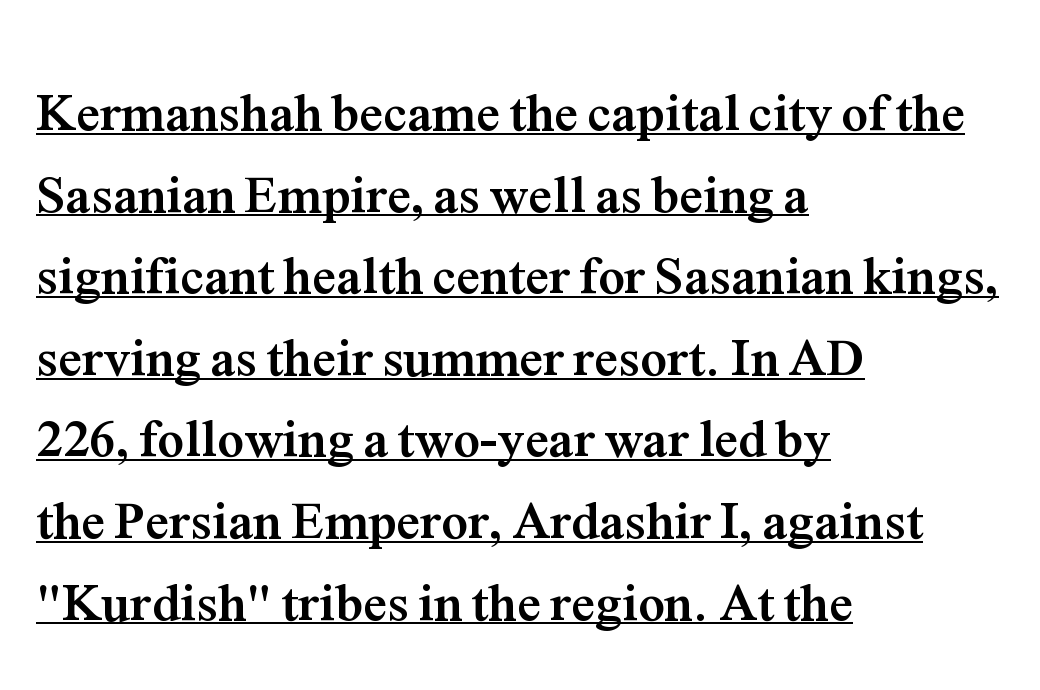
Q: Is the text bold? A: Yes.
Q: Is the text italic (slanted)? A: No, it is upright.
Q: Is the typeface a serif or a sans-serif typeface? A: Serif.
Q: Is the text underlined? A: Yes.
Q: How is the paragraph aligned? A: Left-aligned.
Q: Is the spacing between letters normal or unusually wide? A: Normal.
Q: Is the spacing between lines tight, normal or loose? A: Normal.
Q: Width (condensed, normal, or wide)? A: Normal.
Q: Stroke contrast? A: Medium.
Q: x-height? A: Medium.
Q: Monospaced? A: No.
